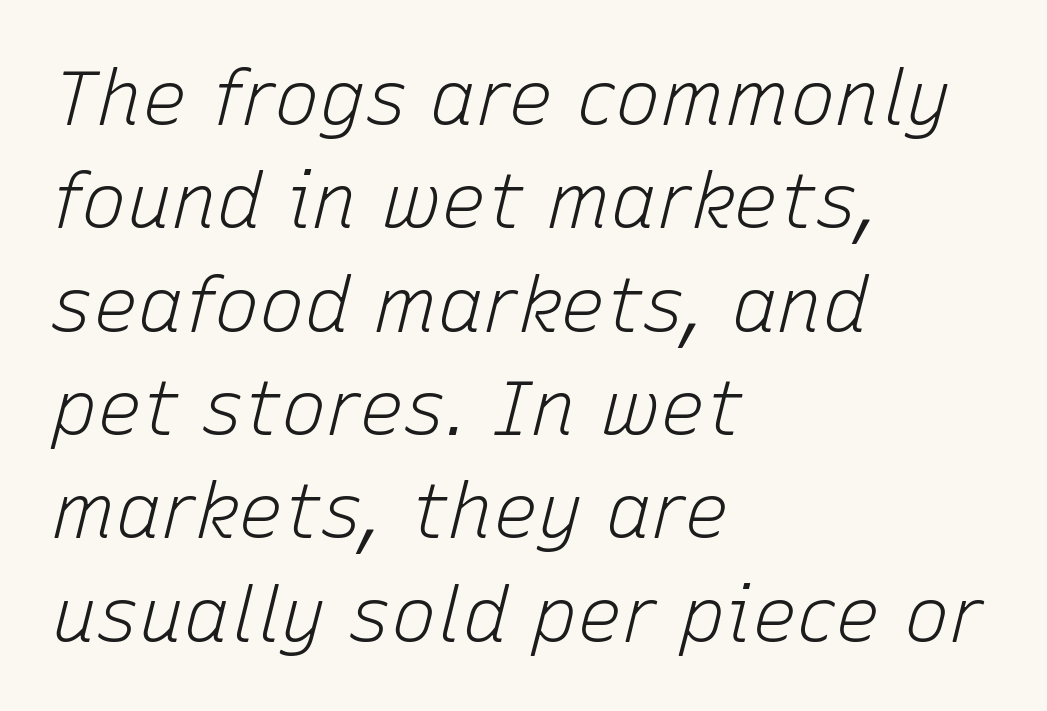
Q: Is the text bold? A: No.
Q: Is the text italic (slanted)? A: Yes, it leans right by about 15 degrees.
Q: Is the text underlined? A: No.
Q: How is the paragraph aligned? A: Left-aligned.
Q: Is the spacing between letters normal or unusually wide? A: Normal.
Q: Is the spacing between lines tight, normal or loose? A: Normal.
Q: Width (condensed, normal, or wide)? A: Normal.
Q: Stroke contrast? A: Low.
Q: x-height? A: Medium.
Q: Monospaced? A: No.
